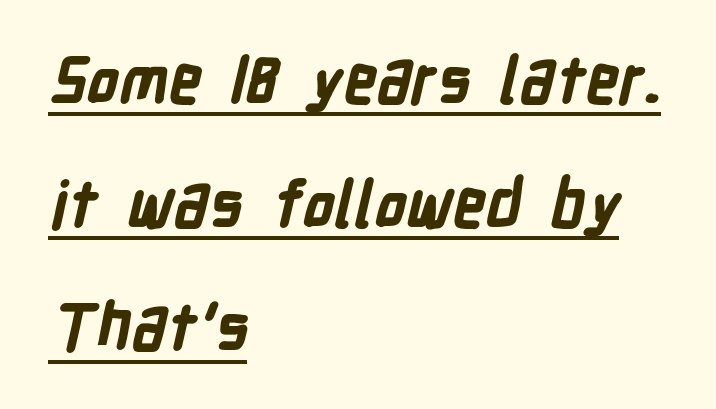
Q: Is the text bold? A: Yes.
Q: Is the typeface a serif or a sans-serif typeface? A: Sans-serif.
Q: Is the text underlined? A: Yes.
Q: How is the paragraph aligned? A: Left-aligned.
Q: Is the spacing between letters normal or unusually wide? A: Normal.
Q: Is the spacing between lines tight, normal or loose? A: Loose.
Q: Width (condensed, normal, or wide)? A: Condensed.
Q: Stroke contrast? A: Low.
Q: x-height? A: Medium.
Q: Monospaced? A: No.
